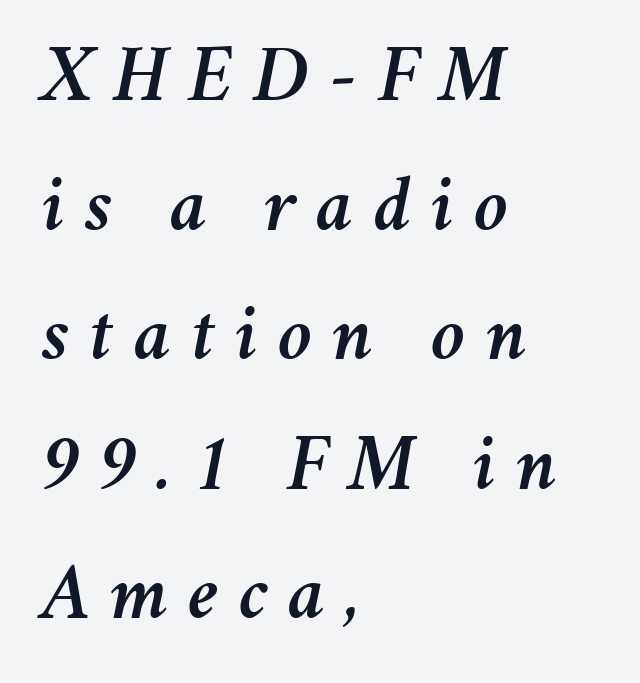
This sample has the flowing, uneven cadence of proportional lettering. The glyphs are unaccompanied by any horizontal stroke below them. The specimen reads as italic at a glance. Summary of vertical rhythm: regular, with standard interline spacing.
